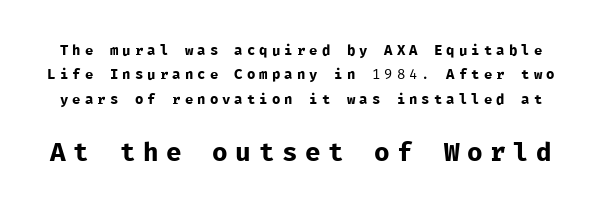
Q: Is the text bold? A: No.
Q: Is the text italic (slanted)? A: No, it is upright.
Q: Is the text underlined? A: No.
Q: Is the spacing between letters normal or unusually wide? A: Unusually wide.
Q: Which block of text is set in a larger size, the first (top) or the second (bottom)? A: The second (bottom) one.
